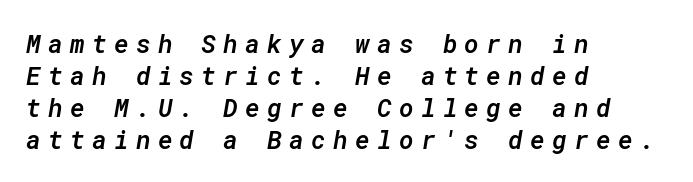
Q: Is the text bold? A: Semi-bold.
Q: Is the text italic (slanted)? A: Yes, it leans right by about 10 degrees.
Q: Is the text underlined? A: No.
Q: How is the paragraph aligned? A: Left-aligned.
Q: Is the spacing between letters normal or unusually wide? A: Unusually wide.
Q: Is the spacing between lines tight, normal or loose? A: Normal.
